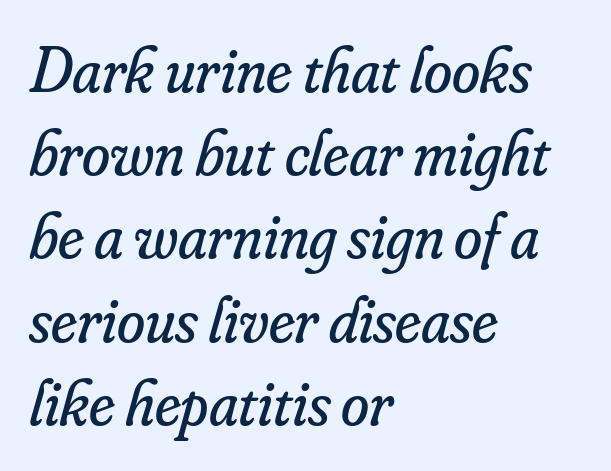
{"serif": "yes", "italic": "yes", "lean": "right", "slant_degrees": 16, "bold": "no", "weight": "regular", "width": "normal", "stroke_contrast": "low", "x_height": "small", "monospaced": "no", "underline": "no", "align": "left", "line_spacing": "normal", "line_spacing_ratio": 1.3, "letter_spacing": "normal", "letter_spacing_em": 0.0, "glyph_px": 64}
